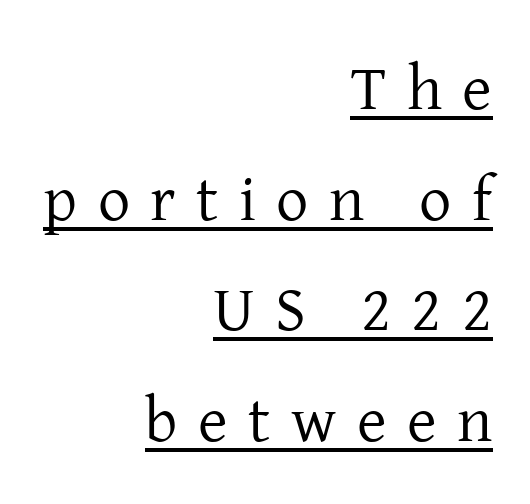
The image shows 64 px regular-weight serif type, upright; set right-aligned, line spacing 1.73x, unusually wide letter spacing (+0.32 em), underlined; low stroke contrast and a medium x-height.
